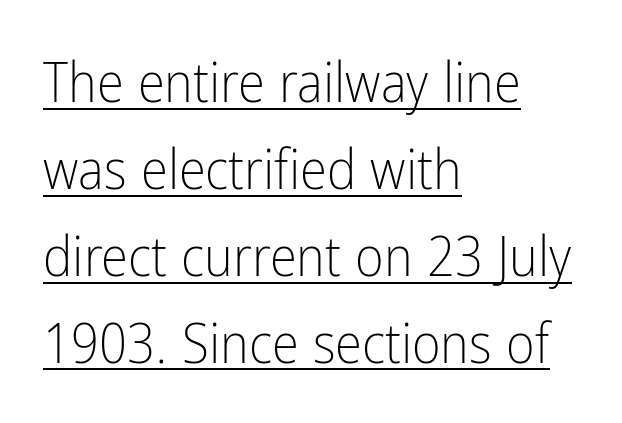
Q: Is the text bold? A: No.
Q: Is the text italic (slanted)? A: No, it is upright.
Q: Is the typeface a serif or a sans-serif typeface? A: Sans-serif.
Q: Is the text underlined? A: Yes.
Q: How is the paragraph aligned? A: Left-aligned.
Q: Is the spacing between letters normal or unusually wide? A: Normal.
Q: Is the spacing between lines tight, normal or loose? A: Normal.
Q: Width (condensed, normal, or wide)? A: Condensed.
Q: Stroke contrast? A: Low.
Q: x-height? A: Medium.
Q: Monospaced? A: No.
